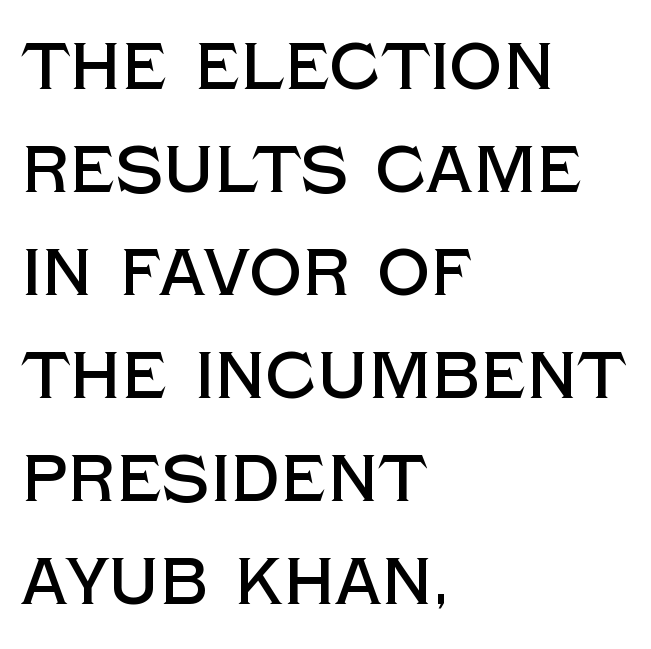
The image shows 66 px sans-serif type, upright; set left-aligned, normal line spacing (1.56x), normal letter spacing, not underlined; a large x-height.
